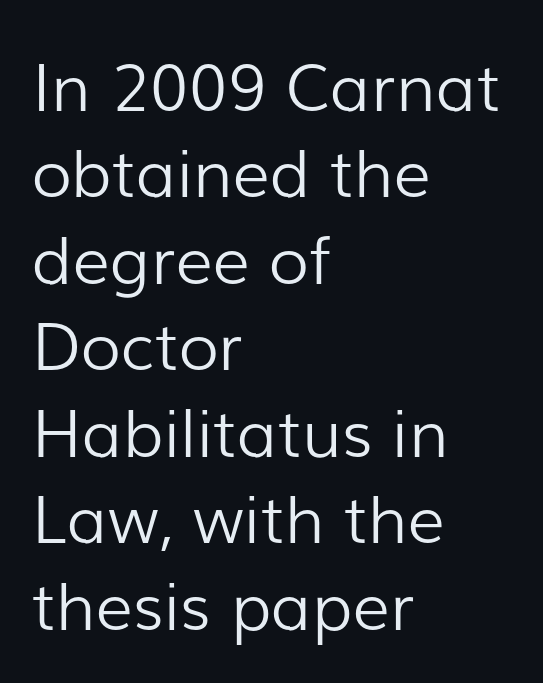
The image shows 66 px light sans-serif type, upright; set left-aligned, normal line spacing (1.31x), normal letter spacing, not underlined; low stroke contrast and a medium x-height.
